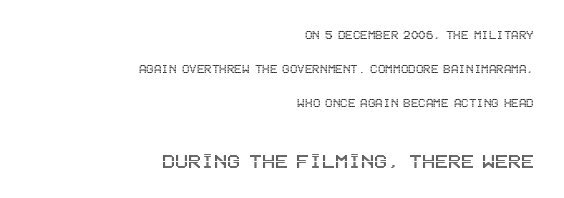
The image shows 24 px text type, upright; set right-aligned, loose line spacing (2.44x), normal letter spacing, not underlined; the second (bottom) block is 1.71x larger.
